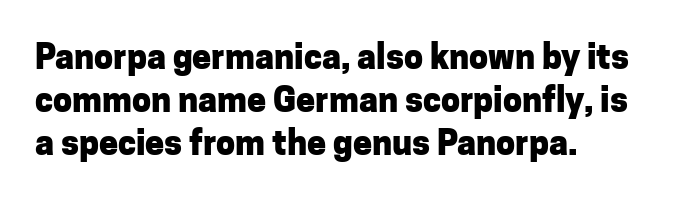
Q: Is the text bold? A: Yes.
Q: Is the text italic (slanted)? A: No, it is upright.
Q: Is the typeface a serif or a sans-serif typeface? A: Sans-serif.
Q: Is the text underlined? A: No.
Q: How is the paragraph aligned? A: Left-aligned.
Q: Is the spacing between letters normal or unusually wide? A: Normal.
Q: Is the spacing between lines tight, normal or loose? A: Normal.
Q: Width (condensed, normal, or wide)? A: Normal.
Q: Stroke contrast? A: Low.
Q: x-height? A: Medium.
Q: Monospaced? A: No.
